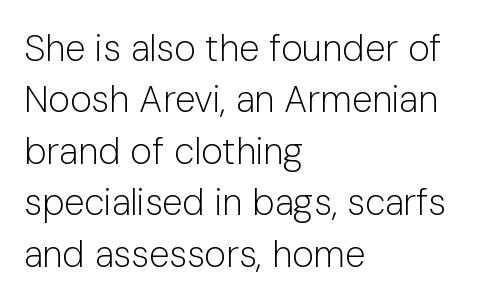
The image shows 37 px light sans-serif type, upright; set left-aligned, normal line spacing (1.39x), normal letter spacing, not underlined; low stroke contrast and a medium x-height.
